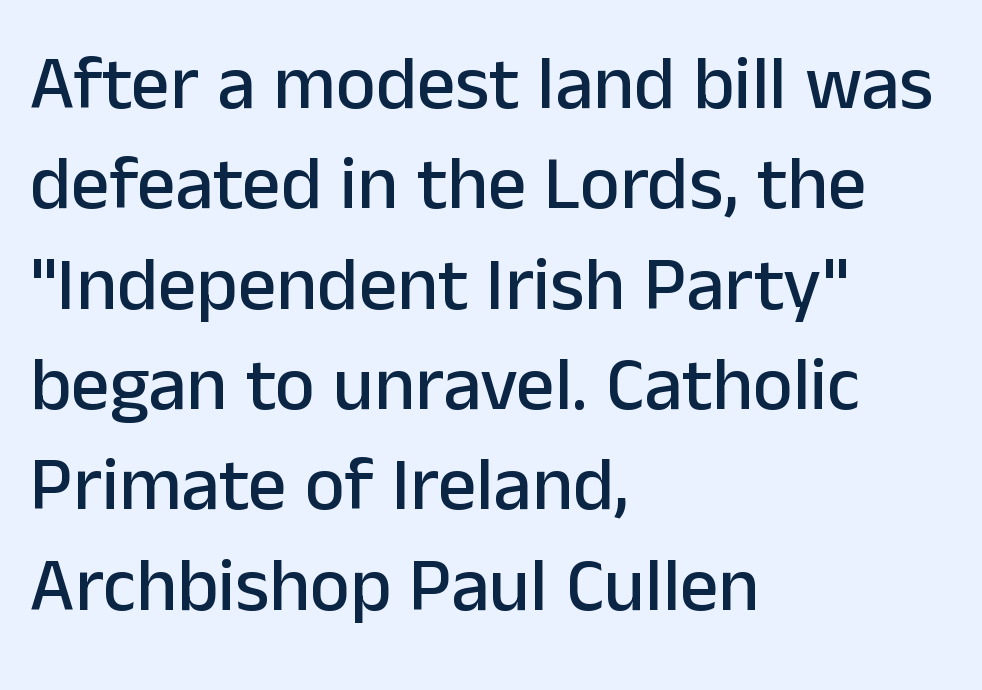
Nope, no serifs anywhere on these letters. The string is rendered with underlining switched off. The designer left line spacing at the default. The paragraph shown leans on its left margin. Rendered with straight, roman letterforms. Words appear dense and cohesive because spacing is normal.
